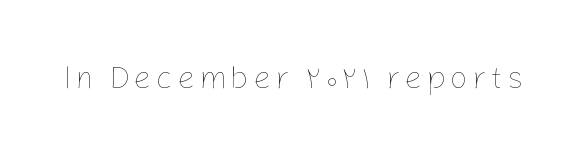
{"italic": "no", "bold": "no", "weight": "thin", "width": "normal", "stroke_contrast": "low", "x_height": "medium", "monospaced": "no", "underline": "no", "glyph_px": 32}
